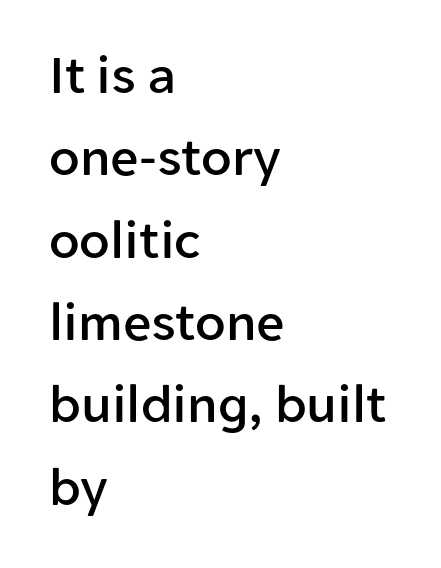
{"serif": "no", "italic": "no", "width": "normal", "stroke_contrast": "low", "x_height": "medium", "monospaced": "no", "underline": "no", "align": "left", "line_spacing": "normal", "line_spacing_ratio": 1.47, "letter_spacing": "normal", "letter_spacing_em": 0.0, "glyph_px": 56}
